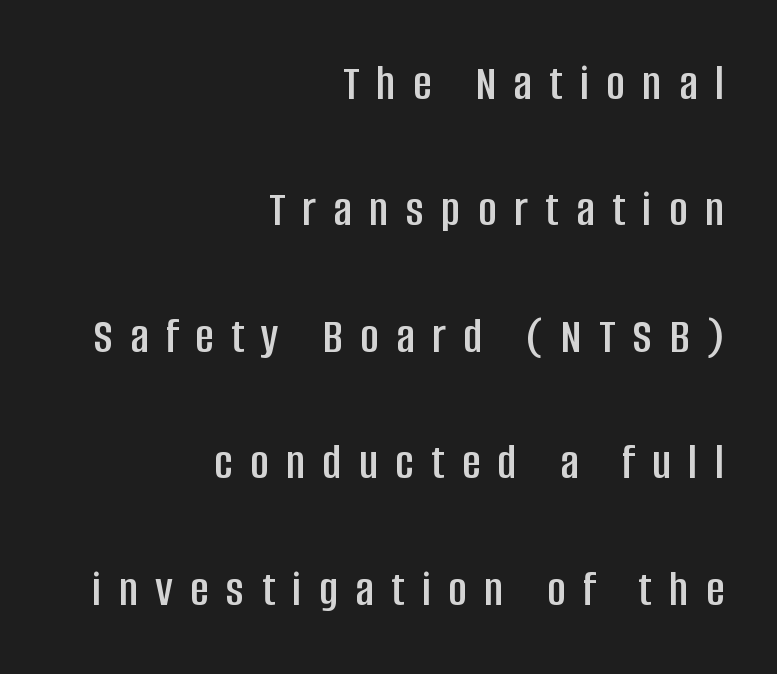
Is there any slant? The stems are plumb. The lines are spread far apart with generous leading. The horizontal fit of the characters is loose and conspicuously gappy. The letters advance in unequal steps, a hallmark of proportional type.
